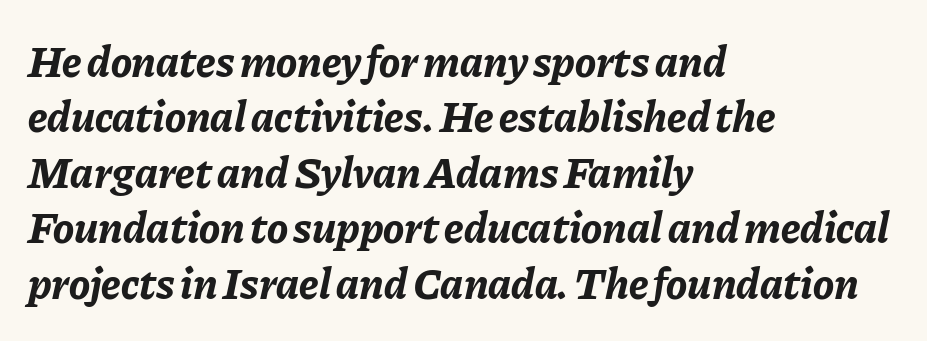
Q: Is the text bold? A: Yes.
Q: Is the text italic (slanted)? A: Yes, it leans right by about 11 degrees.
Q: Is the text underlined? A: No.
Q: How is the paragraph aligned? A: Left-aligned.
Q: Is the spacing between letters normal or unusually wide? A: Normal.
Q: Is the spacing between lines tight, normal or loose? A: Normal.
Q: Width (condensed, normal, or wide)? A: Normal.
Q: Stroke contrast? A: Low.
Q: x-height? A: Medium.
Q: Monospaced? A: No.
